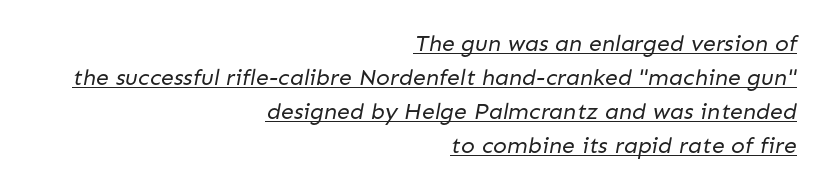
Underlining? Definitely there. The passage shown is not bold in any degree. Does the copy run flush right? Yes — the right margin is perfectly even. The rendering uses a moderate line-height, typical for paragraphs. A typesetter would call this zero additional tracking.
